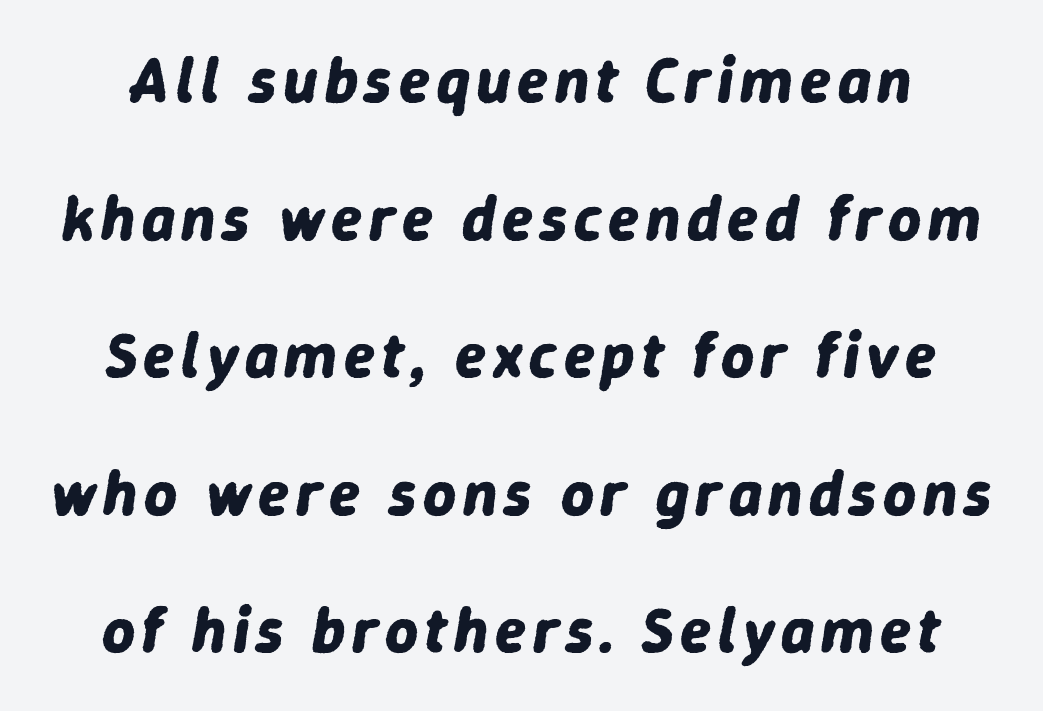
This sample has the flowing, uneven cadence of proportional lettering. Students, observe: this is what heavily led, spacious text looks like. Type without underlining. The characters look thick and weighty, a clear bold. The passage shown leans; its letterforms are oblique.
